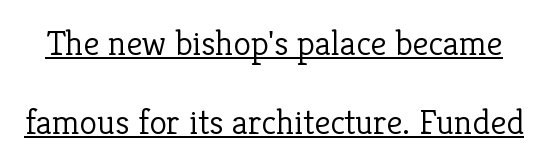
{"serif": "yes", "italic": "no", "bold": "no", "weight": "light", "width": "normal", "stroke_contrast": "low", "x_height": "medium", "monospaced": "no", "underline": "yes", "line_spacing": "loose", "line_spacing_ratio": 2.19, "letter_spacing": "normal", "letter_spacing_em": 0.0, "glyph_px": 36}
